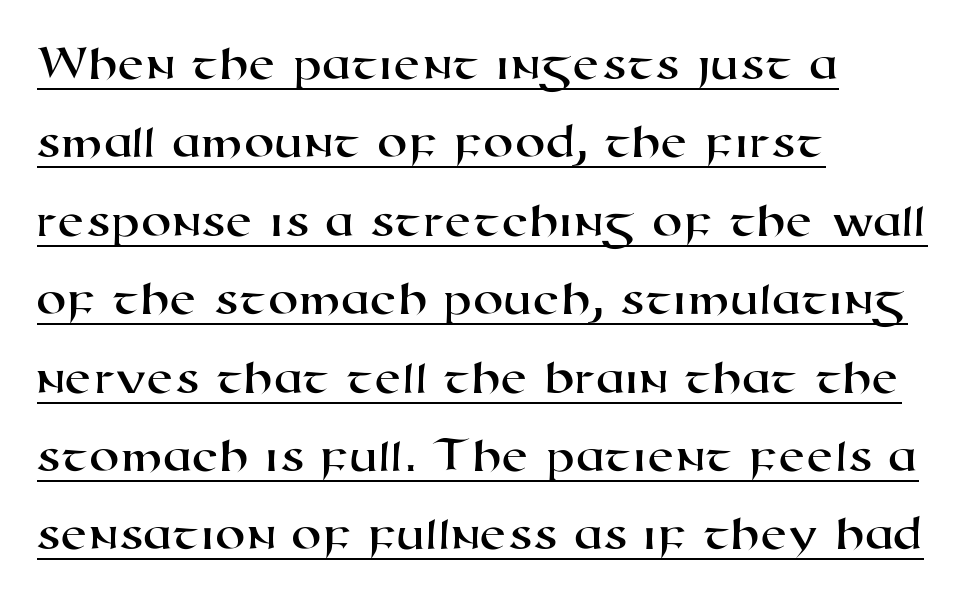
Each letter's strokes conclude bluntly, with no projecting serifs. The tracking reads as untouched default to a designer's eye. Each letter keeps its own natural width here, so spacing adapts to shape. Looks like someone drew a line under every word here. If you measured baseline to baseline, you'd find a middling distance.
